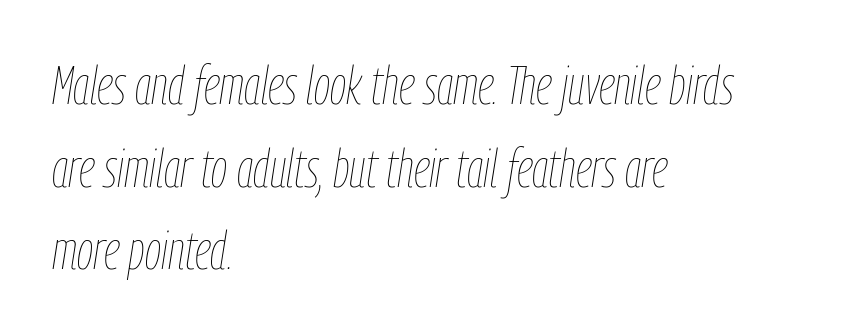
The image shows 53 px thin, condensed type, italic (leaning right); set left-aligned, normal line spacing (1.56x), normal letter spacing, not underlined; low stroke contrast and a medium x-height.
